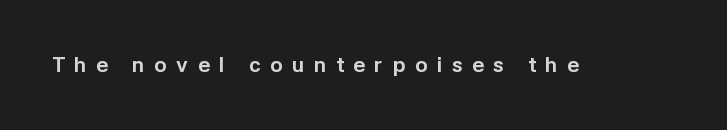
Between one letter and the next there's a generous, obvious gap. The space beneath each line is pristine and unruled. Ascenders rise straight up at ninety degrees. The glyphs have the mass of a bold cut.
